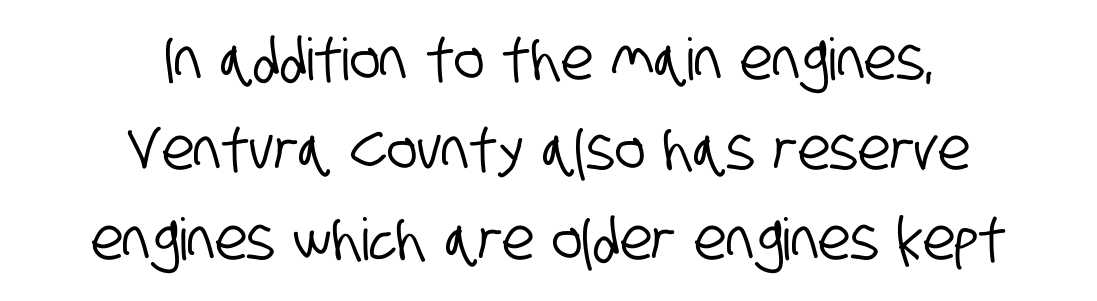
{"serif": "no", "width": "condensed", "stroke_contrast": "low", "x_height": "large", "monospaced": "no", "underline": "no", "align": "center", "line_spacing": "normal", "line_spacing_ratio": 1.55, "letter_spacing": "normal", "letter_spacing_em": 0.0, "glyph_px": 58}
